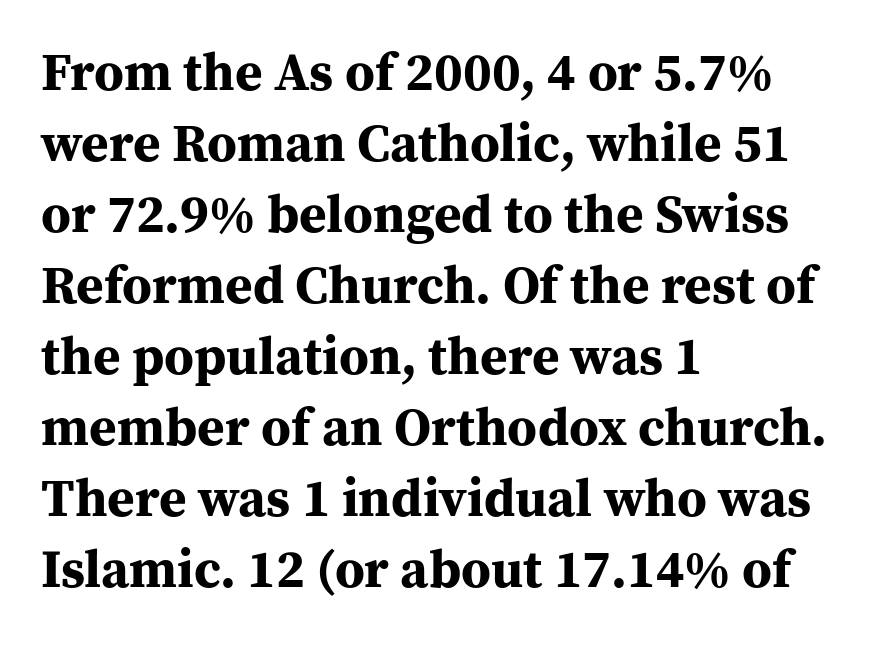
Classification — serif. The paragraph has a hard left edge and a soft right edge. Only glyphs here, with clear space below each row. The line-height multiplier appears to be the usual default. Designer's note — italics off, roman on.
